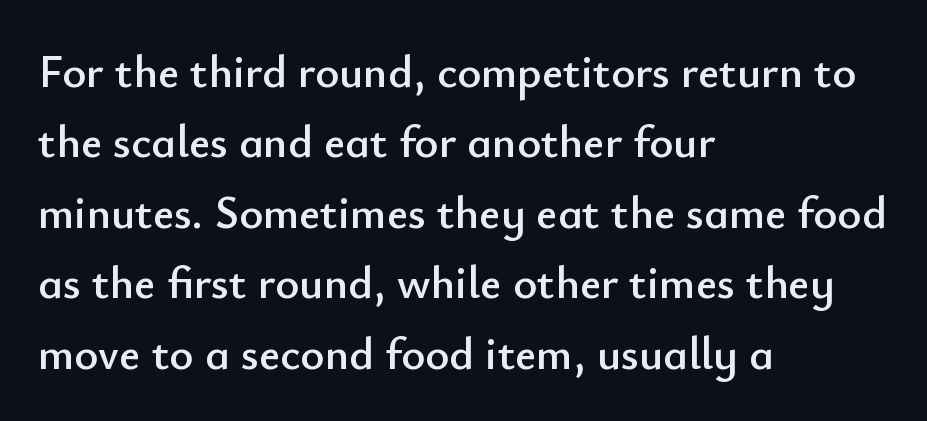
{"serif": "no", "italic": "no", "width": "normal", "stroke_contrast": "low", "x_height": "small", "monospaced": "no", "underline": "no", "align": "left", "line_spacing": "normal", "line_spacing_ratio": 1.53, "letter_spacing": "normal", "letter_spacing_em": 0.0, "glyph_px": 46}
